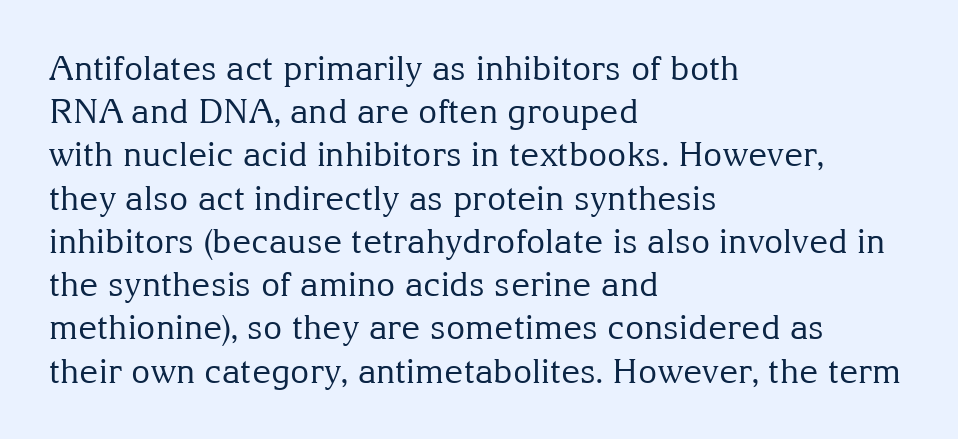
Only glyphs here, with clear space below each row. Each line starts at the same left margin while the right side varies. Stroke thickness stays within the range of a standard reading face or lighter. The rendering uses natural spacing where letterforms have individual widths. Default kerning and tracking; the words read as compact shapes.
